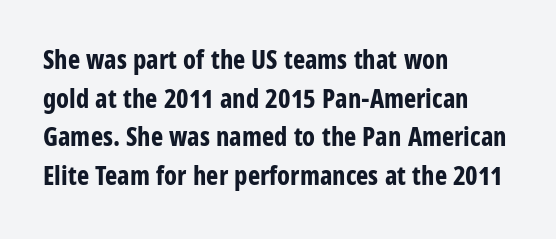
The image shows 26 px bold type, upright; set left-aligned, normal line spacing (1.49x), normal letter spacing, not underlined.
